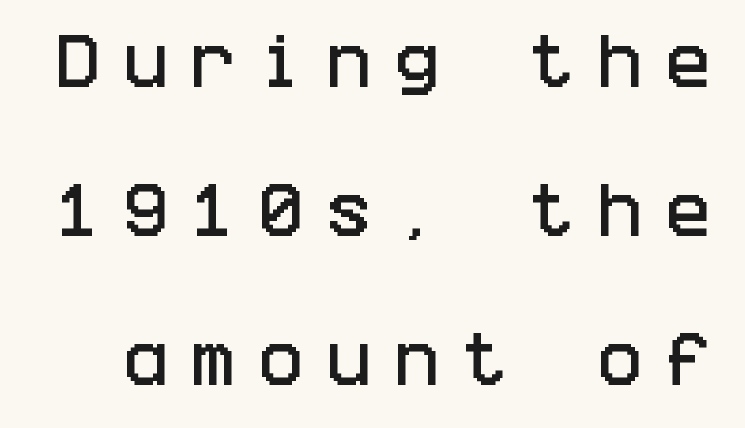
Notice how the stems are strictly vertical — no italics here. Tracking value appears strongly positive — letters spread wide. Underlining? Definitely not there. In terms of leading, this rendering errs on the spacious side. Unlike a traditional serif, this face leaves its strokes unadorned.
